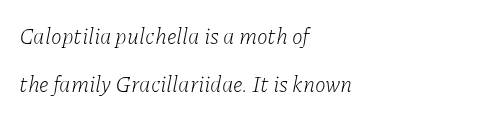
{"italic": "yes", "lean": "right", "slant_degrees": 11, "bold": "no", "underline": "no", "align": "left", "line_spacing": "loose", "line_spacing_ratio": 2.2, "letter_spacing": "normal", "letter_spacing_em": 0.0, "glyph_px": 22}
